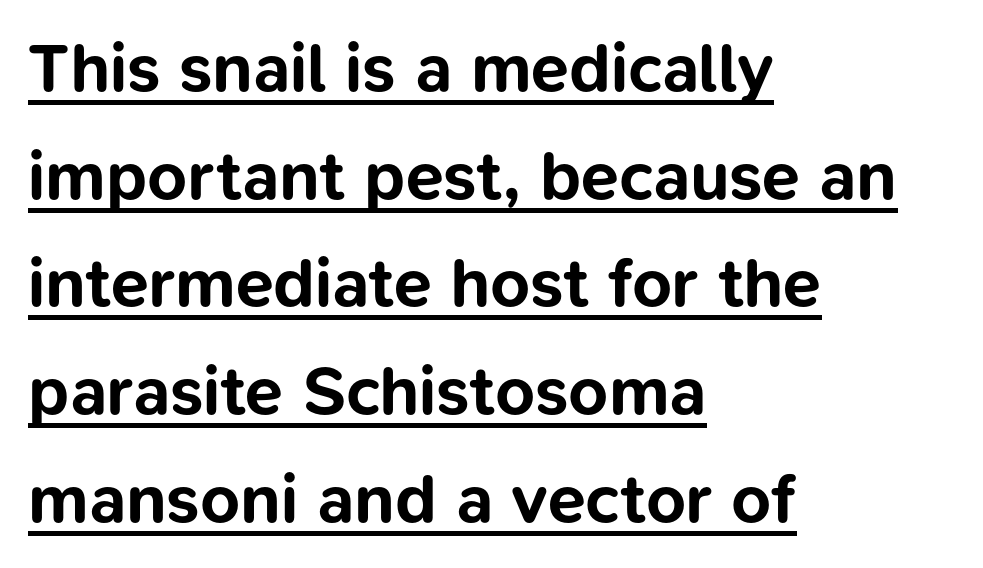
Line spacing here is normal. Is the letter spacing exaggerated? No — it looks like the ordinary default. These lines are rendered in a variable-pitch font. In terms of weight, the rendering is a true, heavy bold.
